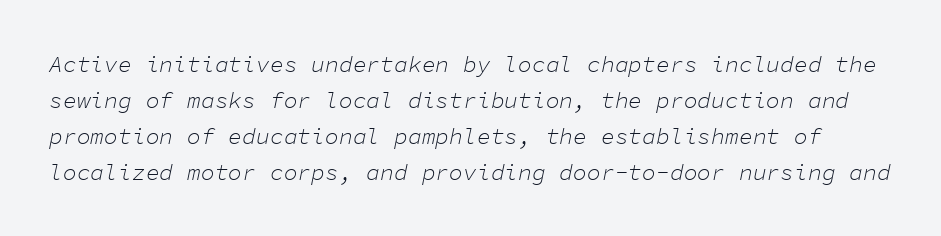
Q: Is the text bold? A: No.
Q: Is the text italic (slanted)? A: Yes, it leans right by about 11 degrees.
Q: Is the text underlined? A: No.
Q: Is the spacing between letters normal or unusually wide? A: Normal.
Q: Is the spacing between lines tight, normal or loose? A: Normal.
